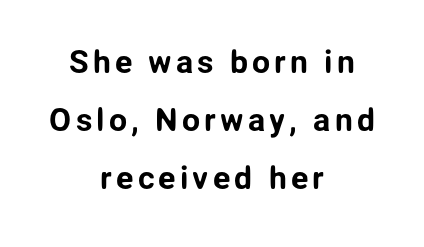
A typesetter would label this face a sans. Letters rest on an invisible, unmarked baseline. Casual observation: everything's sitting right in the middle. Spacing verdict: proportional, widths tailored to each character. Do the letters lean? They stand straight.
